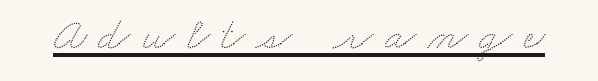
The letterforms stand isolated, each surrounded by extra space. Beneath each row of characters lies a ruled line. This sample has the flowing, uneven cadence of proportional lettering.
